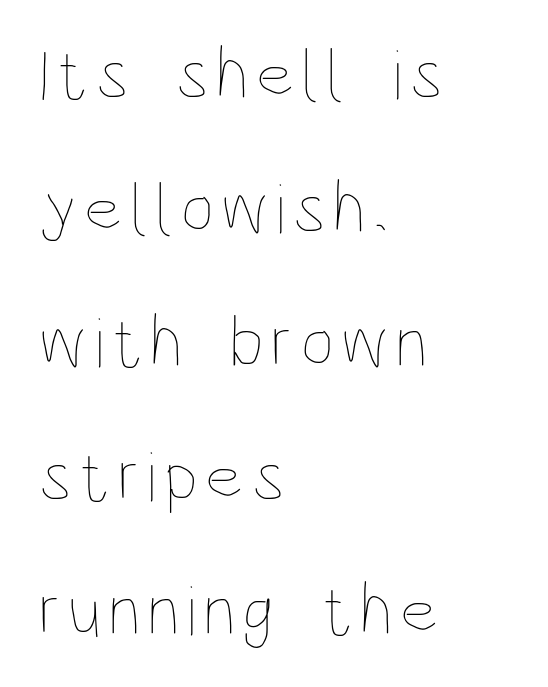
The image shows 72 px thin, condensed type, upright; set left-aligned, line spacing 1.86x, not underlined; low stroke contrast and a large x-height.
